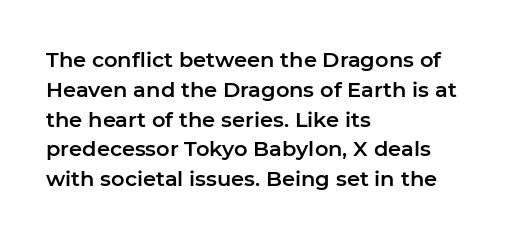
{"italic": "no", "underline": "no", "align": "left", "line_spacing": "normal", "line_spacing_ratio": 1.42, "letter_spacing": "normal", "letter_spacing_em": 0.0, "glyph_px": 21}
